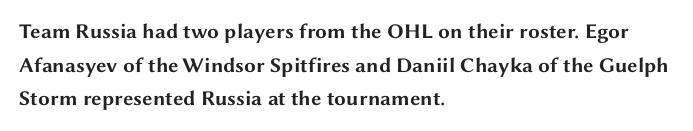
The image shows 21 px bold type, upright; set left-aligned, normal line spacing (1.6x), normal letter spacing, not underlined.
